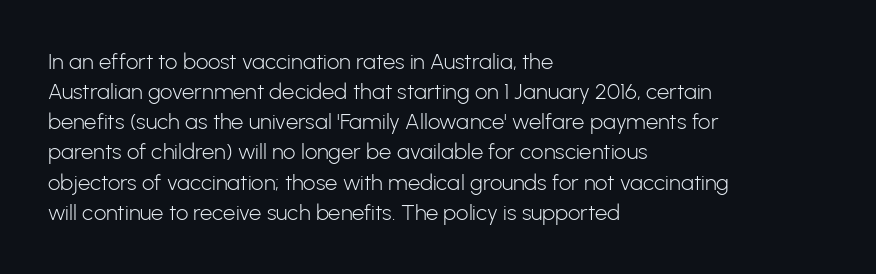
The image shows 22 px text type, upright; set left-aligned, normal line spacing (1.37x), normal letter spacing, not underlined.
